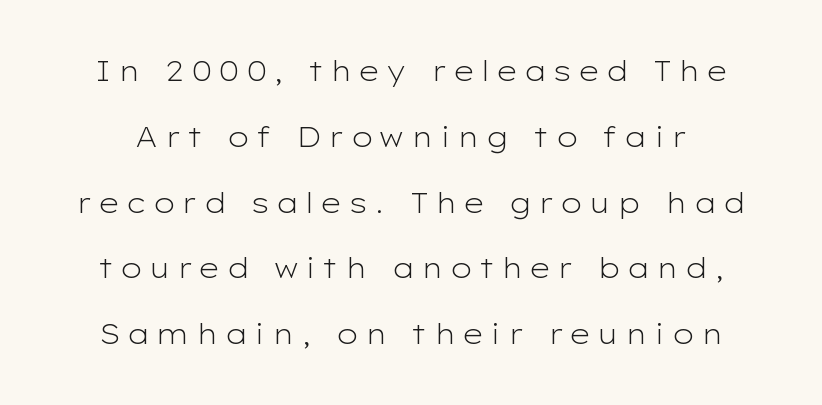
Q: Is the text bold? A: No.
Q: Is the text italic (slanted)? A: No, it is upright.
Q: Is the typeface a serif or a sans-serif typeface? A: Sans-serif.
Q: Is the text underlined? A: No.
Q: Is the spacing between letters normal or unusually wide? A: Unusually wide.
Q: Is the spacing between lines tight, normal or loose? A: Loose.
Q: Width (condensed, normal, or wide)? A: Wide.
Q: Stroke contrast? A: Low.
Q: x-height? A: Medium.
Q: Monospaced? A: No.
